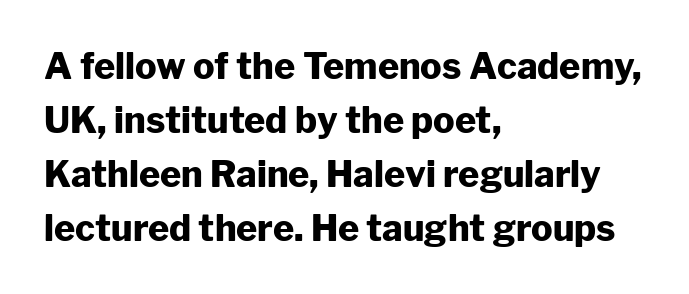
The image shows 36 px heavy sans-serif type, upright; set left-aligned, normal line spacing (1.5x), normal letter spacing, not underlined; low stroke contrast and a medium x-height.
